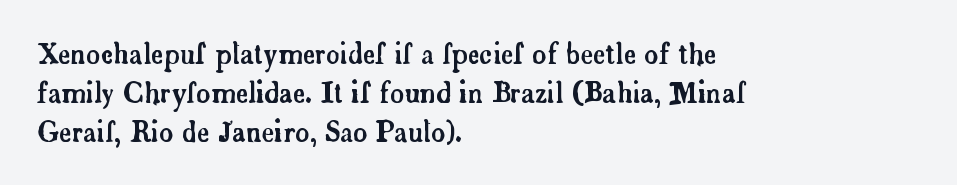
The image shows 27 px text type, upright; set left-aligned, normal line spacing (1.44x), normal letter spacing, not underlined.
